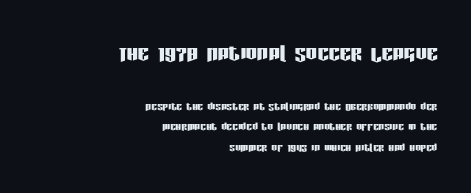
Q: Is the text italic (slanted)? A: No, it is upright.
Q: Is the typeface a serif or a sans-serif typeface? A: Sans-serif.
Q: Is the text underlined? A: No.
Q: How is the paragraph aligned? A: Right-aligned.
Q: Is the spacing between letters normal or unusually wide? A: Normal.
Q: Is the spacing between lines tight, normal or loose? A: Normal.
Q: Which block of text is set in a larger size, the first (top) or the second (bottom)? A: The first (top) one.
Q: Width (condensed, normal, or wide)? A: Condensed.
Q: Stroke contrast? A: Low.
Q: x-height? A: Large.
Q: Monospaced? A: No.
